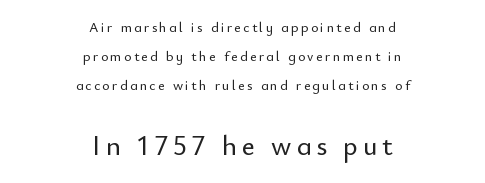
{"serif": "no", "italic": "no", "width": "normal", "stroke_contrast": "low", "x_height": "small", "monospaced": "no", "underline": "no", "align": "center", "line_spacing": "loose", "line_spacing_ratio": 2.08, "larger_block": "second", "size_ratio": 2.0, "glyph_px": 28}
